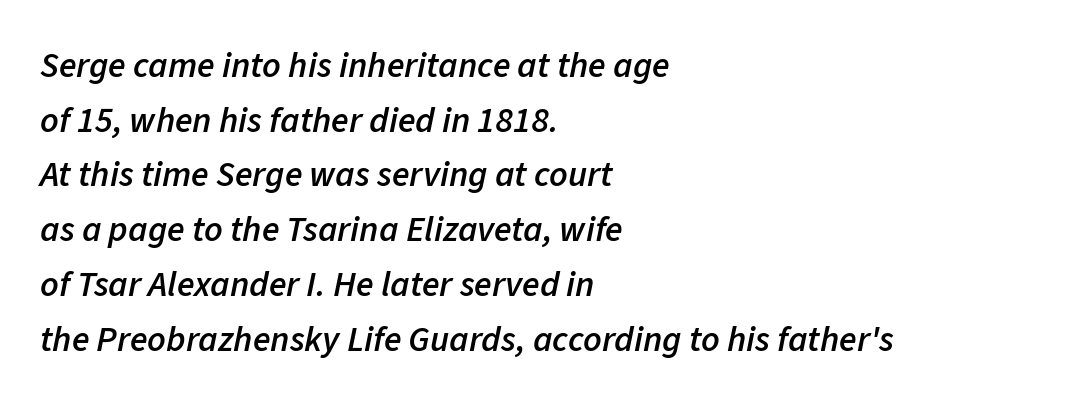
Q: Is the text bold? A: Semi-bold.
Q: Is the text italic (slanted)? A: Yes, it leans right by about 11 degrees.
Q: Is the text underlined? A: No.
Q: How is the paragraph aligned? A: Left-aligned.
Q: Is the spacing between letters normal or unusually wide? A: Normal.
Q: Is the spacing between lines tight, normal or loose? A: Normal.
Q: Width (condensed, normal, or wide)? A: Normal.
Q: Stroke contrast? A: Low.
Q: x-height? A: Medium.
Q: Monospaced? A: No.
